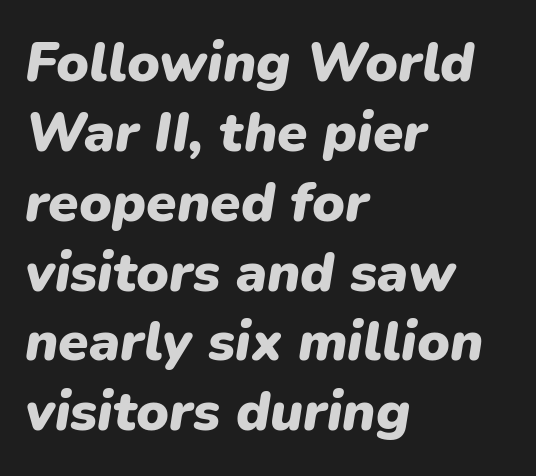
You could call the tracking neutral — neither tight nor loose. Strokes here are thick enough to call this a true bold. You could not count columns in this text — the font is proportionally spaced. If you drew a ruler down the left edge, every line would touch it.
